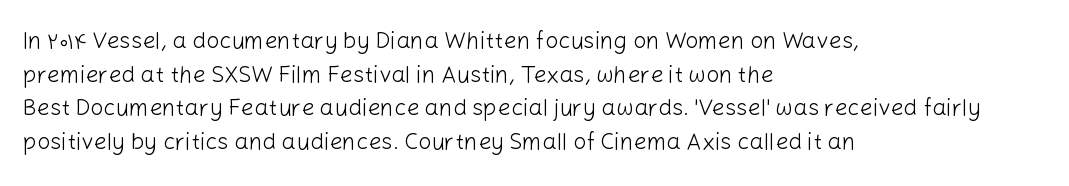
The image shows 23 px text type, upright; set left-aligned, normal line spacing (1.46x), normal letter spacing, not underlined.
